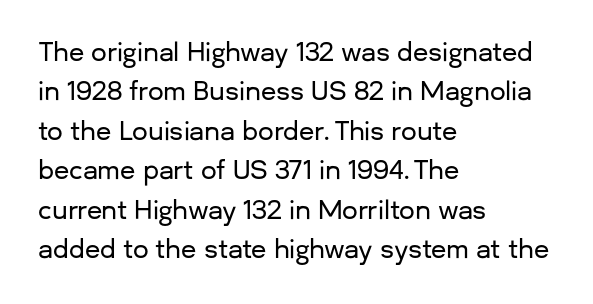
{"italic": "no", "underline": "no", "align": "left", "line_spacing": "normal", "line_spacing_ratio": 1.58, "letter_spacing": "normal", "letter_spacing_em": 0.0, "glyph_px": 25}
